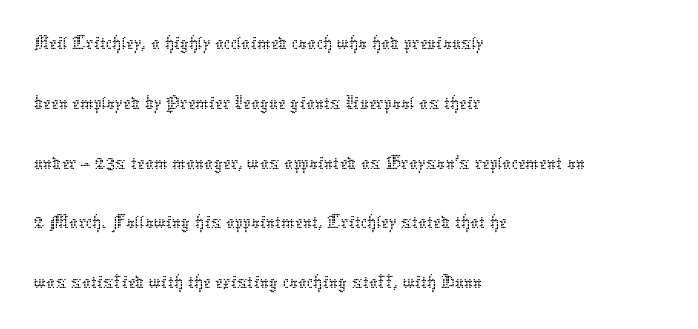
The image shows 43 px thin type, upright; set left-aligned, normal line spacing (1.39x), normal letter spacing, not underlined; low stroke contrast and a medium x-height.
